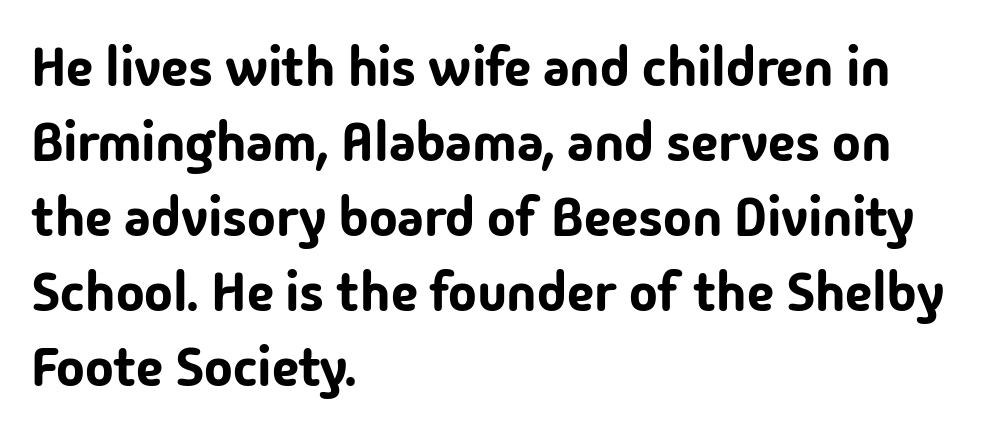
The image shows 54 px sans-serif type, upright; set left-aligned, normal line spacing (1.39x), normal letter spacing, not underlined; low stroke contrast and a medium x-height.
